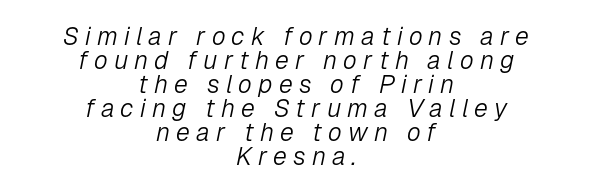
The image shows 25 px text type, italic (leaning right); set centered, tight line spacing (0.96x), unusually wide letter spacing (+0.25 em), not underlined.
